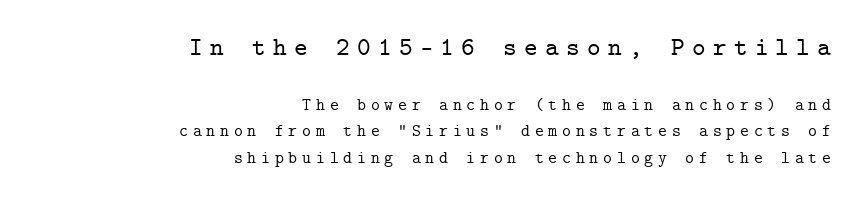
{"italic": "no", "underline": "no", "align": "right", "line_spacing": "normal", "line_spacing_ratio": 1.57, "letter_spacing": "wide", "letter_spacing_em": 0.28, "larger_block": "first", "size_ratio": 1.53, "glyph_px": 26}
